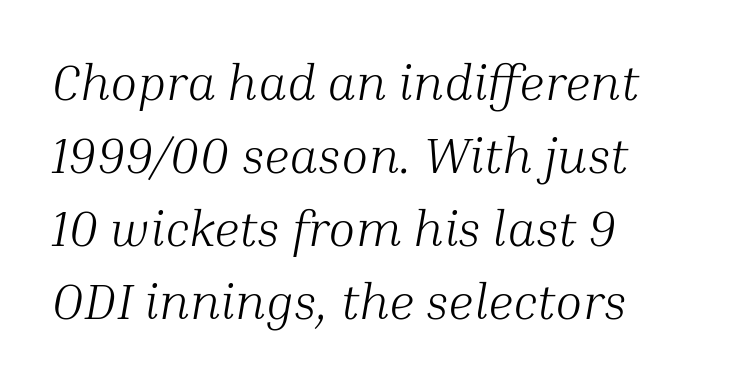
{"serif": "yes", "italic": "yes", "lean": "right", "slant_degrees": 10, "bold": "no", "weight": "light", "width": "normal", "stroke_contrast": "medium", "x_height": "medium", "monospaced": "no", "underline": "no", "align": "left", "line_spacing": "normal", "line_spacing_ratio": 1.46, "letter_spacing": "normal", "letter_spacing_em": 0.0, "glyph_px": 50}
